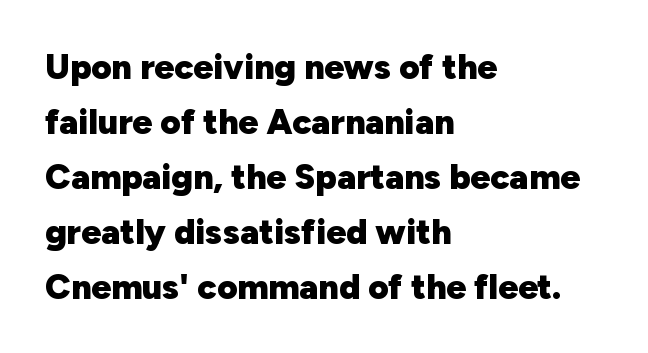
Q: Is the text bold? A: Yes.
Q: Is the text italic (slanted)? A: No, it is upright.
Q: Is the typeface a serif or a sans-serif typeface? A: Sans-serif.
Q: Is the text underlined? A: No.
Q: How is the paragraph aligned? A: Left-aligned.
Q: Is the spacing between letters normal or unusually wide? A: Normal.
Q: Is the spacing between lines tight, normal or loose? A: Normal.
Q: Width (condensed, normal, or wide)? A: Normal.
Q: Stroke contrast? A: Low.
Q: x-height? A: Medium.
Q: Monospaced? A: No.
